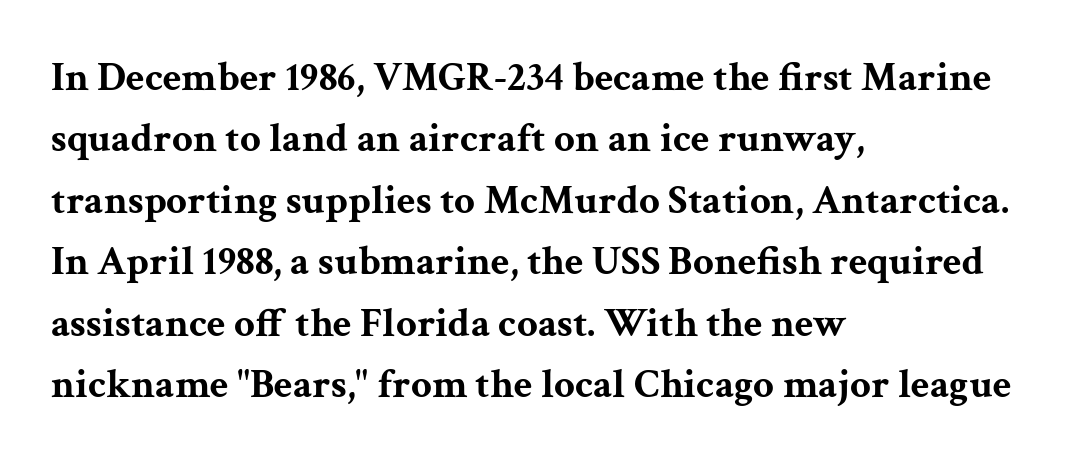
Q: Is the text bold? A: Yes.
Q: Is the text italic (slanted)? A: No, it is upright.
Q: Is the typeface a serif or a sans-serif typeface? A: Serif.
Q: Is the text underlined? A: No.
Q: How is the paragraph aligned? A: Left-aligned.
Q: Is the spacing between letters normal or unusually wide? A: Normal.
Q: Is the spacing between lines tight, normal or loose? A: Normal.
Q: Width (condensed, normal, or wide)? A: Wide.
Q: Stroke contrast? A: Medium.
Q: x-height? A: Medium.
Q: Monospaced? A: No.
